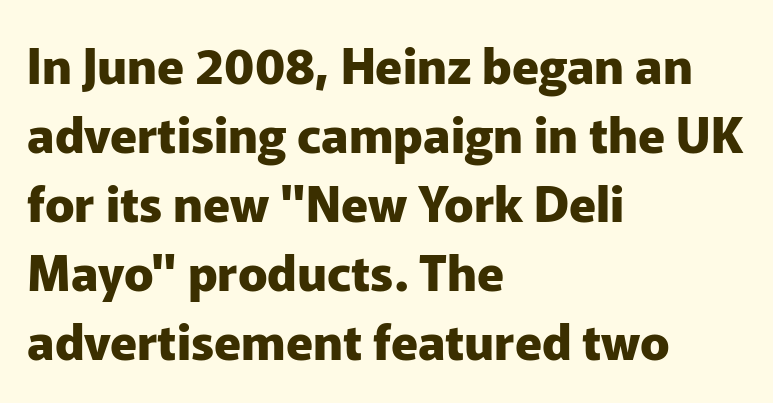
In terms of letterspacing, this is plain default setting. Each row of text sits above clean, open space. Typeset ragged right — the left edge is the straight one. Every stem runs plumb, perpendicular to the baseline. The face used here is proportionally spaced, like ordinary book or web type.
